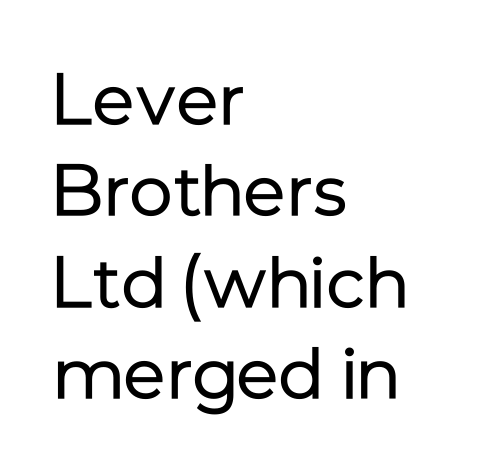
A typesetter would call this proportional, since set widths differ per character. The typesetting does not lean heavy: it is not bold. No extra tracking has been applied to these lines. A typesetter would label this face a sans. Alignment: flush left.
